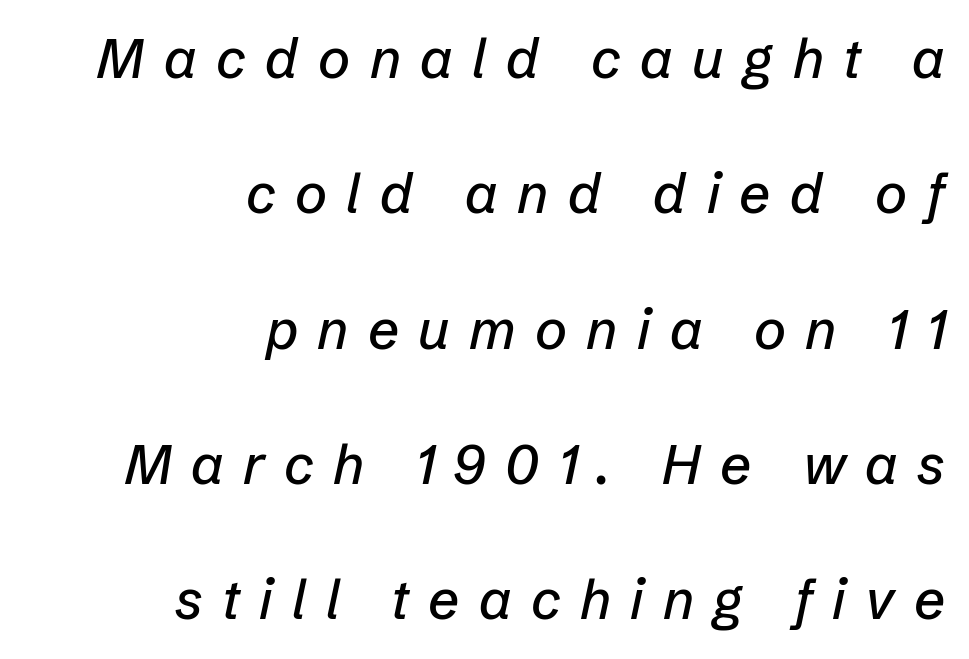
{"italic": "yes", "lean": "right", "slant_degrees": 12, "width": "normal", "stroke_contrast": "low", "x_height": "medium", "monospaced": "no", "underline": "no", "align": "right", "line_spacing": "loose", "line_spacing_ratio": 2.46, "letter_spacing": "wide", "letter_spacing_em": 0.35, "glyph_px": 55}
